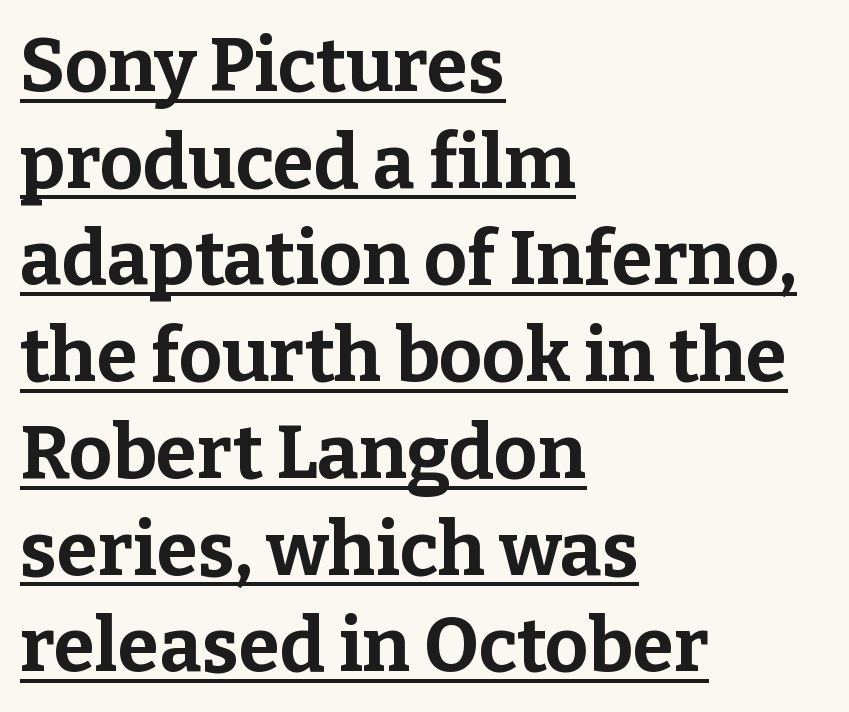
The image shows 75 px bold serif type, upright; set left-aligned, normal line spacing (1.29x), normal letter spacing, underlined; low stroke contrast and a medium x-height.
